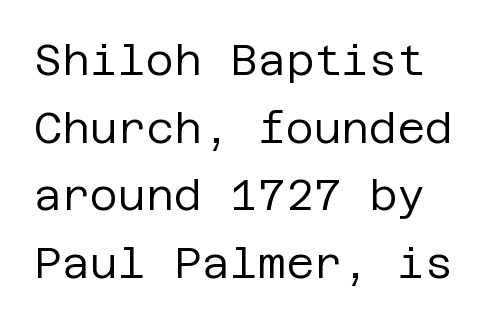
Q: Is the text bold? A: No.
Q: Is the text italic (slanted)? A: No, it is upright.
Q: Is the typeface a serif or a sans-serif typeface? A: Sans-serif.
Q: Is the text underlined? A: No.
Q: Is the spacing between letters normal or unusually wide? A: Normal.
Q: Is the spacing between lines tight, normal or loose? A: Normal.
Q: Width (condensed, normal, or wide)? A: Normal.
Q: Stroke contrast? A: Low.
Q: x-height? A: Large.
